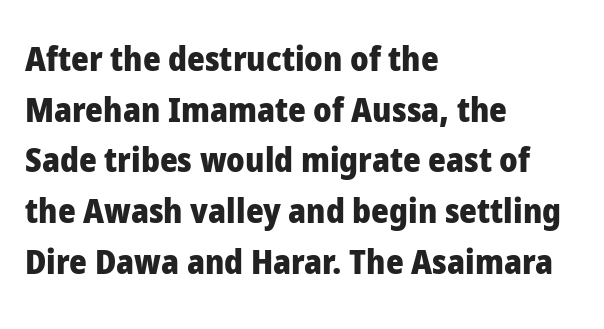
Q: Is the text bold? A: Yes.
Q: Is the text italic (slanted)? A: No, it is upright.
Q: Is the typeface a serif or a sans-serif typeface? A: Sans-serif.
Q: Is the text underlined? A: No.
Q: How is the paragraph aligned? A: Left-aligned.
Q: Is the spacing between letters normal or unusually wide? A: Normal.
Q: Is the spacing between lines tight, normal or loose? A: Normal.
Q: Width (condensed, normal, or wide)? A: Normal.
Q: Stroke contrast? A: Low.
Q: x-height? A: Medium.
Q: Monospaced? A: No.
